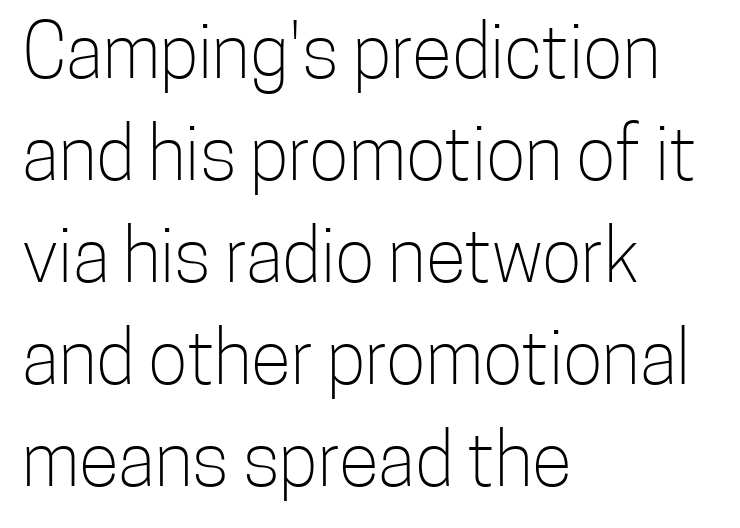
The image shows 74 px light, condensed sans-serif type, upright; set left-aligned, normal line spacing (1.38x), normal letter spacing, not underlined; low stroke contrast and a medium x-height.
